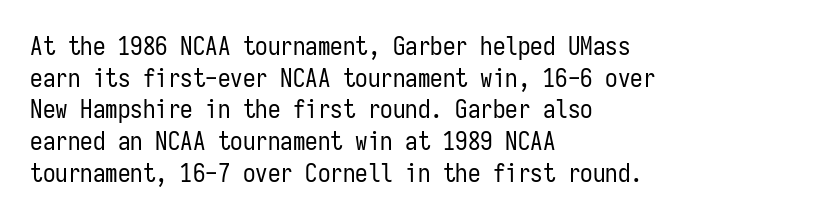
The image shows 25 px text type, upright; set left-aligned, normal line spacing (1.27x), normal letter spacing, not underlined.
